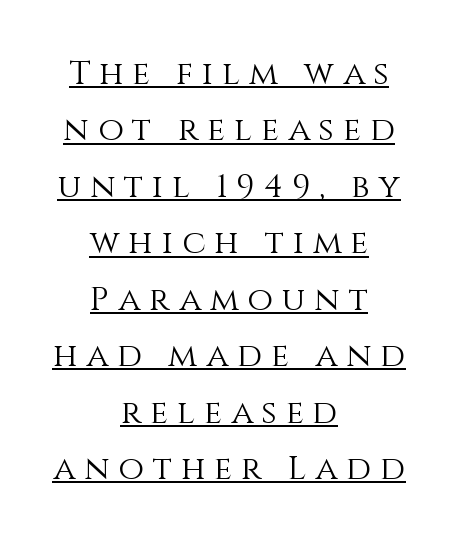
The image shows 33 px light type, upright; set centered, line spacing 1.71x, unusually wide letter spacing (+0.27 em), underlined; a large x-height.
